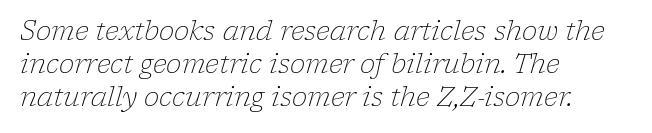
Q: Is the text bold? A: No.
Q: Is the text italic (slanted)? A: Yes, it leans right by about 17 degrees.
Q: Is the text underlined? A: No.
Q: How is the paragraph aligned? A: Left-aligned.
Q: Is the spacing between letters normal or unusually wide? A: Normal.
Q: Is the spacing between lines tight, normal or loose? A: Normal.
